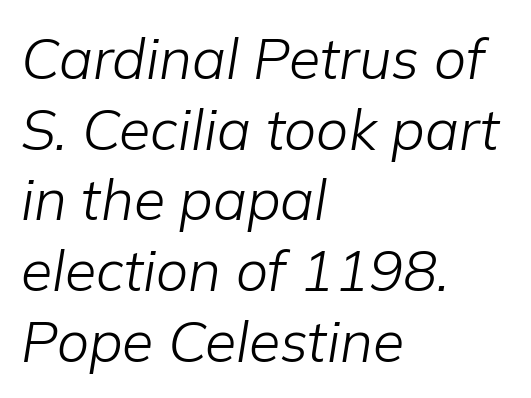
The foot of each line stays bare and open. Varying glyph widths throughout — classic text-font behaviour. Stroke thickness stays within the range of a standard reading face or lighter. The face used here is rendered with its standard letterfit. The passage is arranged the way most books set body copy — flush left. Characters are canted at an angle relative to the baseline's perpendicular.
